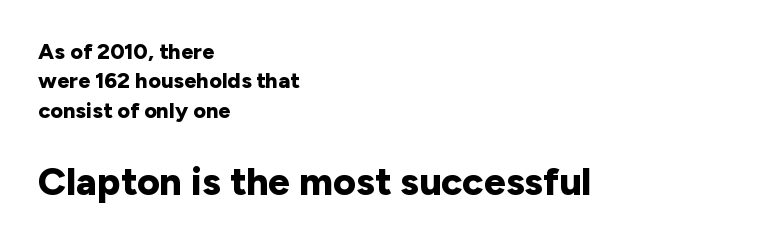
Q: Is the text bold? A: Yes.
Q: Is the text italic (slanted)? A: No, it is upright.
Q: Is the typeface a serif or a sans-serif typeface? A: Sans-serif.
Q: Is the text underlined? A: No.
Q: How is the paragraph aligned? A: Left-aligned.
Q: Is the spacing between letters normal or unusually wide? A: Normal.
Q: Is the spacing between lines tight, normal or loose? A: Normal.
Q: Which block of text is set in a larger size, the first (top) or the second (bottom)? A: The second (bottom) one.
Q: Width (condensed, normal, or wide)? A: Normal.
Q: Stroke contrast? A: Low.
Q: x-height? A: Medium.
Q: Monospaced? A: No.
